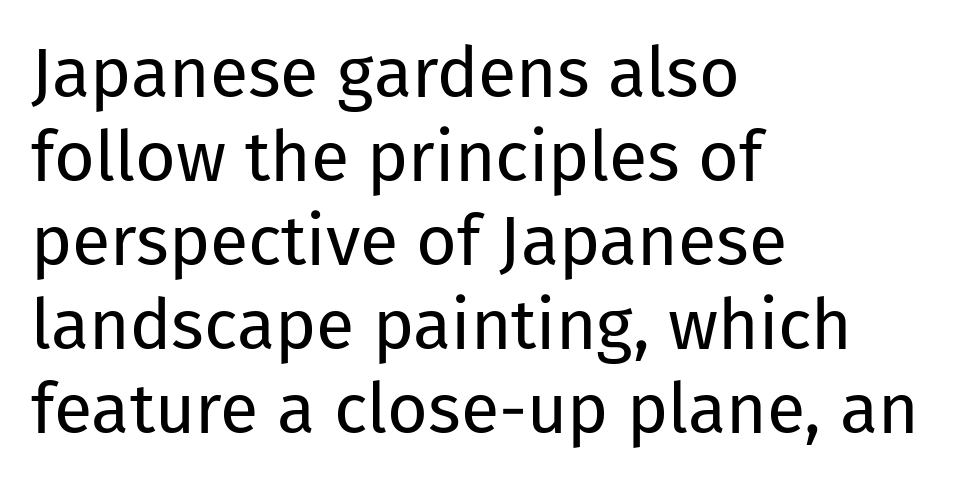
The image shows 70 px regular-weight sans-serif type, upright; set left-aligned, line spacing 1.2x, normal letter spacing, not underlined; low stroke contrast and a medium x-height.
